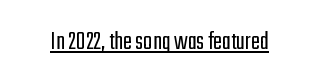
{"italic": "no", "bold": "no", "underline": "yes", "letter_spacing": "normal", "letter_spacing_em": 0.0, "glyph_px": 27}
